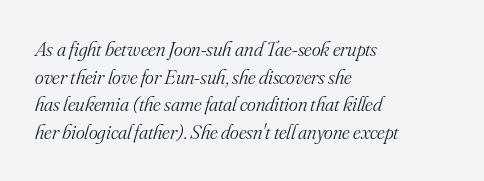
{"italic": "yes", "lean": "right", "slant_degrees": 16, "bold": "no", "underline": "no", "align": "left", "line_spacing": "normal", "line_spacing_ratio": 1.32, "letter_spacing": "normal", "letter_spacing_em": 0.0, "glyph_px": 21}
